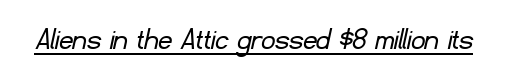
The passage shown is typeset with a sans-serif family. Tracking value appears to be zero — textbook default spacing. No letter is thick-stroked: the sample isn't bold. Is this a fixed-width face? No — the glyphs have proportional, varying widths. Descenders here cross a horizontal rule under the line.
